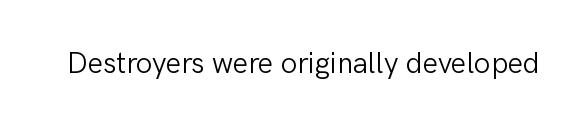
The image shows 29 px light sans-serif type, upright; set normal letter spacing, not underlined; low stroke contrast and a medium x-height.
